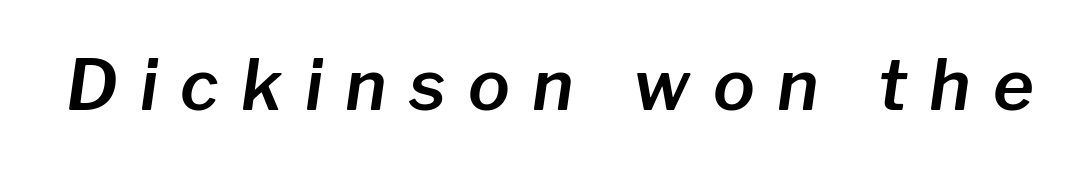
The image shows 70 px text type, italic (leaning right); set unusually wide letter spacing (+0.32 em), not underlined; low stroke contrast and a medium x-height.
